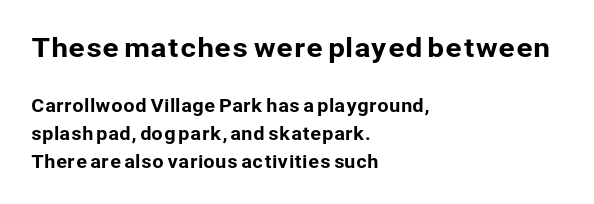
The vertical gap from one line to the next is medium. Does the copy run flush right? No — it runs flush left. Each row of text sits above clean, open space. Honestly, the letter spacing is just normal — you wouldn't notice it.
